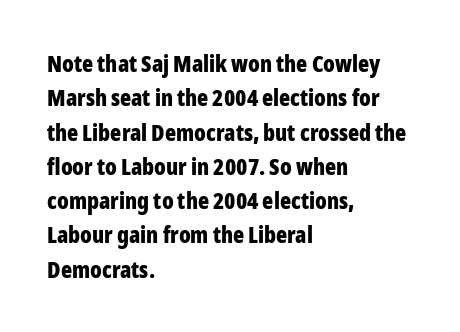
The image shows 23 px bold type, upright; set left-aligned, normal line spacing (1.49x), normal letter spacing, not underlined.
